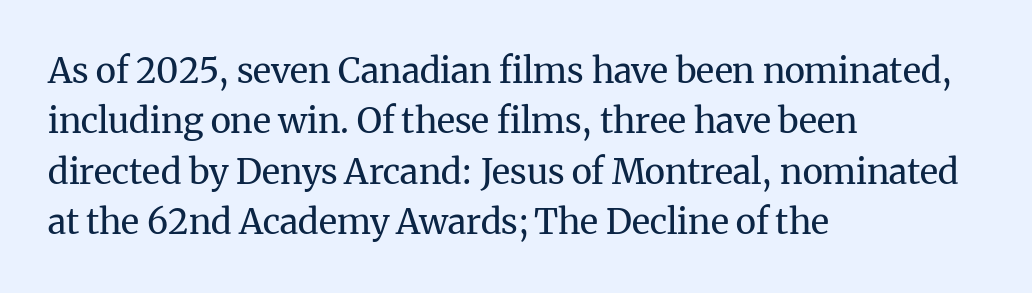
{"serif": "yes", "italic": "no", "bold": "no", "weight": "regular", "width": "normal", "stroke_contrast": "medium", "x_height": "medium", "monospaced": "no", "underline": "no", "align": "left", "line_spacing": "normal", "line_spacing_ratio": 1.44, "letter_spacing": "normal", "letter_spacing_em": 0.0, "glyph_px": 35}
